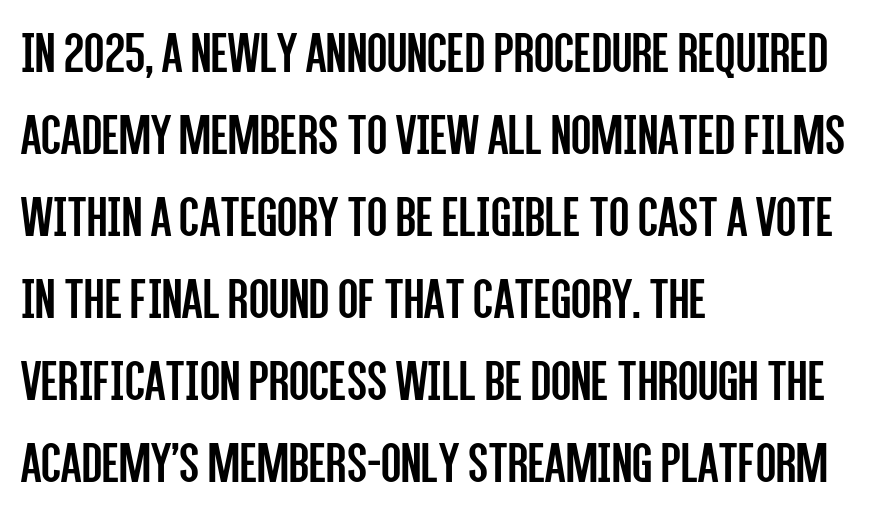
Observe the ordinary spacing: letters are neighbours, not strangers. The passage shown is not bold in any degree. Rule under the text: the space is simply empty. No italicization has been applied; the sample stays upright. All the whitespace from short lines collects on the right.
